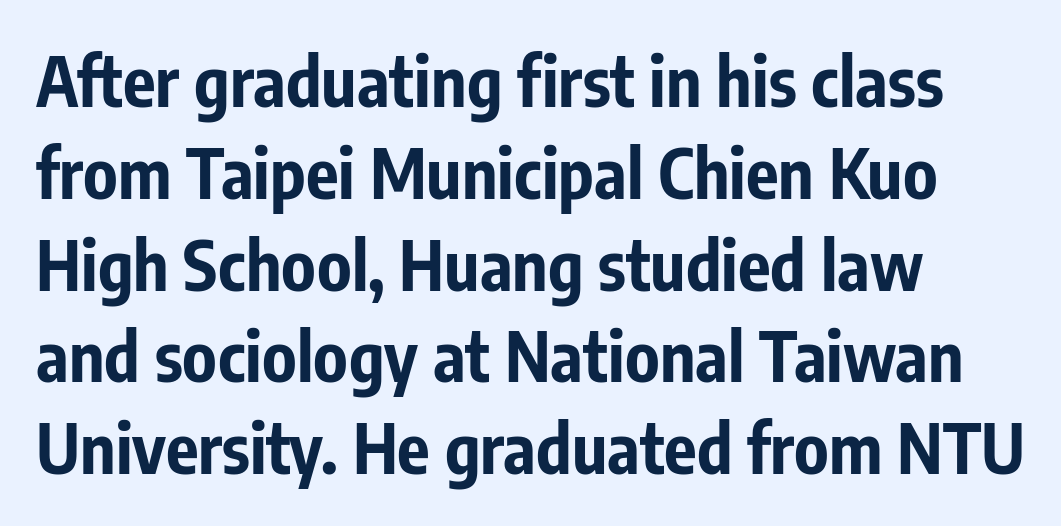
The image shows 68 px bold, condensed sans-serif type, upright; set left-aligned, normal line spacing (1.35x), normal letter spacing, not underlined; low stroke contrast and a medium x-height.
